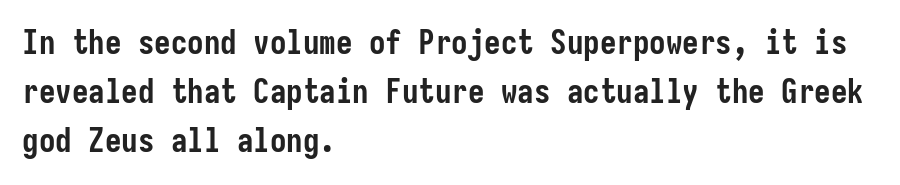
The image shows 33 px semibold, condensed sans-serif type, upright; set left-aligned, normal line spacing (1.49x), normal letter spacing, not underlined; low stroke contrast and a medium x-height.
